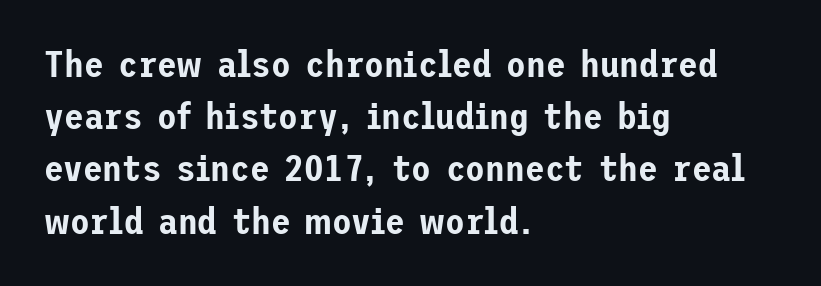
The image shows 36 px sans-serif type, upright; set left-aligned, normal line spacing (1.45x), normal letter spacing, not underlined; low stroke contrast and a medium x-height.
